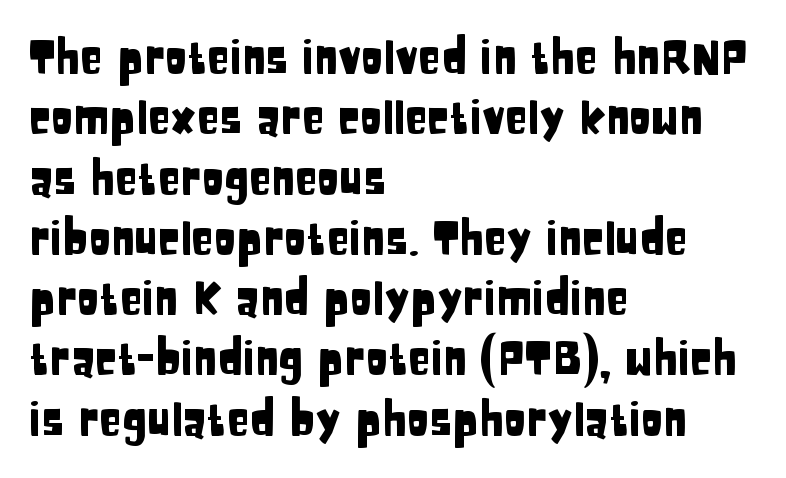
The image shows 46 px condensed sans-serif type, upright; set left-aligned, normal line spacing (1.31x), normal letter spacing, not underlined; low stroke contrast and a large x-height.
